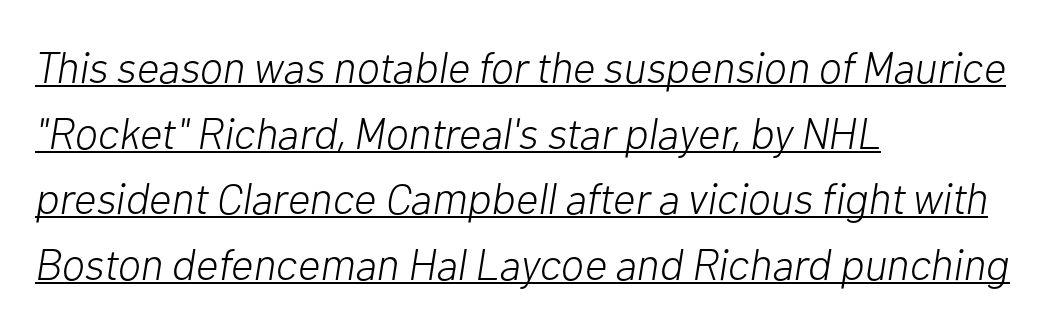
The image shows 44 px light type, italic (leaning right); set left-aligned, normal line spacing (1.49x), normal letter spacing, underlined; low stroke contrast and a medium x-height.
